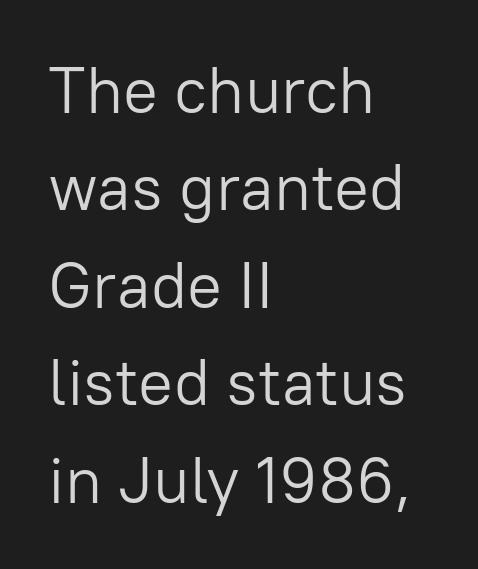
{"serif": "no", "italic": "no", "bold": "no", "weight": "light", "width": "normal", "stroke_contrast": "low", "x_height": "medium", "monospaced": "no", "underline": "no", "align": "left", "line_spacing": "normal", "line_spacing_ratio": 1.5, "letter_spacing": "normal", "letter_spacing_em": 0.0, "glyph_px": 65}
